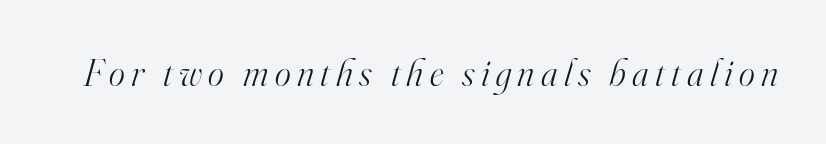
The image shows 38 px light serif type, italic (leaning right); set not underlined; high stroke contrast and a small x-height.
